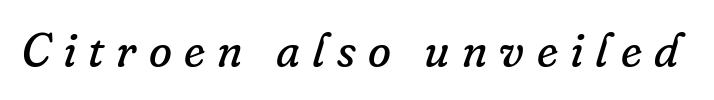
The image shows 47 px regular-weight serif type, italic (leaning right); set unusually wide letter spacing (+0.26 em), not underlined; low stroke contrast and a small x-height.
